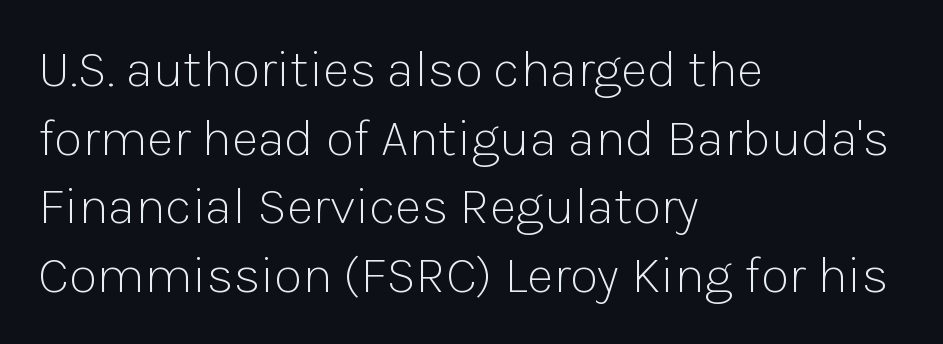
Q: Is the text bold? A: No.
Q: Is the text italic (slanted)? A: No, it is upright.
Q: Is the typeface a serif or a sans-serif typeface? A: Sans-serif.
Q: Is the text underlined? A: No.
Q: How is the paragraph aligned? A: Left-aligned.
Q: Is the spacing between letters normal or unusually wide? A: Normal.
Q: Is the spacing between lines tight, normal or loose? A: Normal.
Q: Width (condensed, normal, or wide)? A: Normal.
Q: Stroke contrast? A: Low.
Q: x-height? A: Medium.
Q: Monospaced? A: No.
